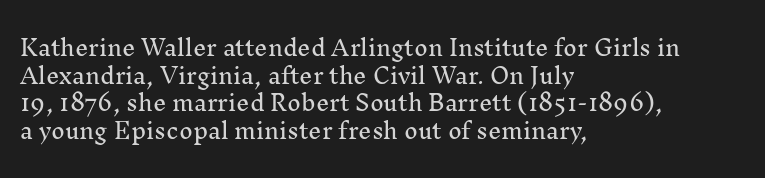
The image shows 21 px text type, upright; set left-aligned, normal line spacing (1.31x), normal letter spacing, not underlined.
